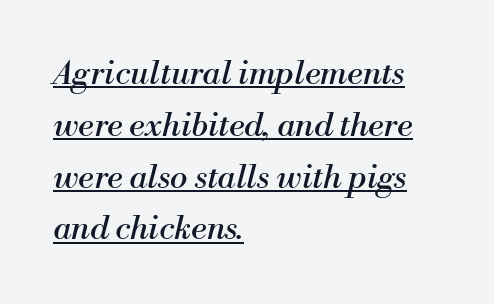
{"serif": "yes", "italic": "yes", "lean": "right", "slant_degrees": 13, "bold": "no", "weight": "regular", "width": "normal", "stroke_contrast": "medium", "x_height": "small", "monospaced": "no", "underline": "yes", "align": "left", "line_spacing": "normal", "line_spacing_ratio": 1.57, "letter_spacing": "normal", "letter_spacing_em": 0.0, "glyph_px": 33}
